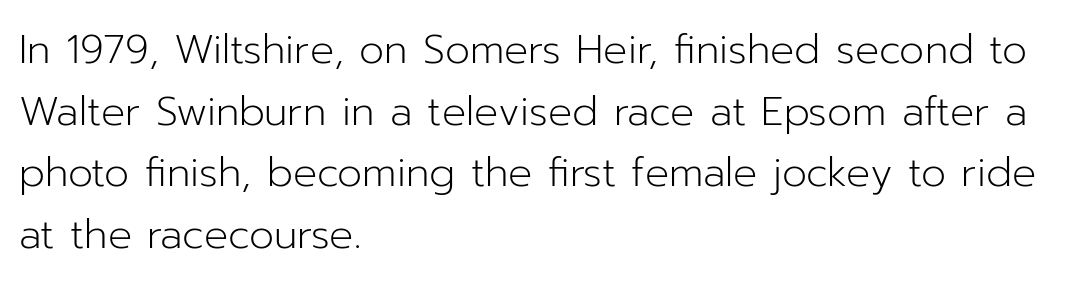
Q: Is the text bold? A: No.
Q: Is the text italic (slanted)? A: No, it is upright.
Q: Is the typeface a serif or a sans-serif typeface? A: Sans-serif.
Q: Is the text underlined? A: No.
Q: How is the paragraph aligned? A: Left-aligned.
Q: Is the spacing between letters normal or unusually wide? A: Normal.
Q: Is the spacing between lines tight, normal or loose? A: Normal.
Q: Width (condensed, normal, or wide)? A: Normal.
Q: Stroke contrast? A: Low.
Q: x-height? A: Medium.
Q: Monospaced? A: No.
